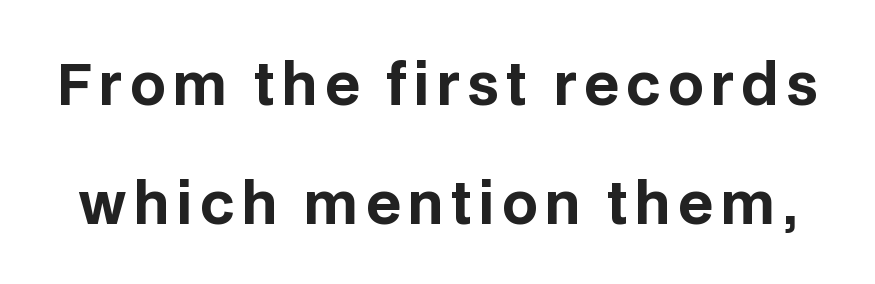
Q: Is the text bold? A: Yes.
Q: Is the text italic (slanted)? A: No, it is upright.
Q: Is the typeface a serif or a sans-serif typeface? A: Sans-serif.
Q: Is the text underlined? A: No.
Q: Is the spacing between lines tight, normal or loose? A: Loose.
Q: Width (condensed, normal, or wide)? A: Normal.
Q: Stroke contrast? A: Low.
Q: x-height? A: Large.
Q: Monospaced? A: No.
